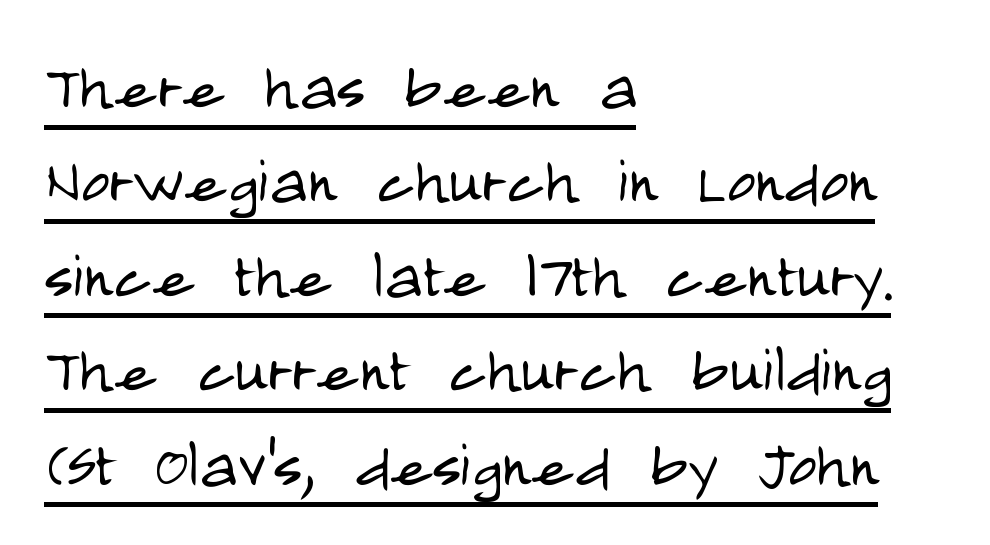
The letterforms sit at book weight or below. Look at the bottom of the vertical strokes: they stop flat, with no serifs. Style check: upright. Do the characters align in a grid? No, the font is proportional. Each line starts at the same left margin while the right side varies.
